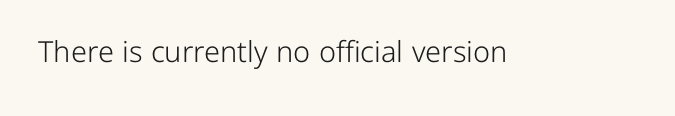
Q: Is the text bold? A: No.
Q: Is the text italic (slanted)? A: No, it is upright.
Q: Is the typeface a serif or a sans-serif typeface? A: Sans-serif.
Q: Is the text underlined? A: No.
Q: Is the spacing between letters normal or unusually wide? A: Normal.
Q: Width (condensed, normal, or wide)? A: Normal.
Q: Stroke contrast? A: Low.
Q: x-height? A: Medium.
Q: Monospaced? A: No.
